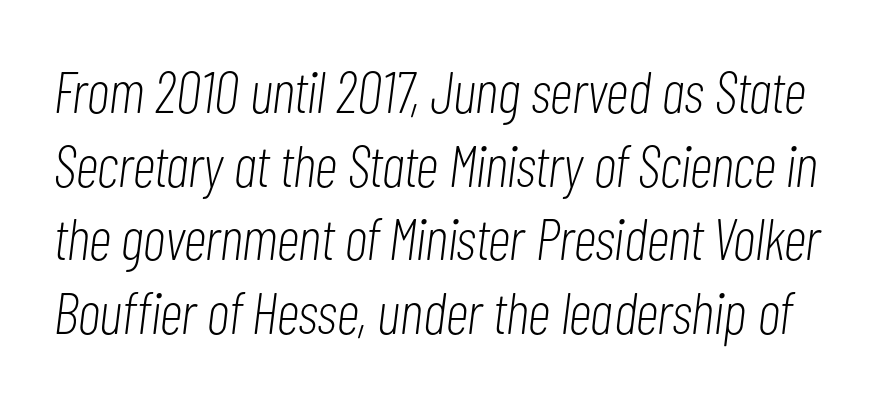
The image shows 59 px light, condensed type, italic (leaning right); set normal line spacing (1.25x), normal letter spacing, not underlined; low stroke contrast and a medium x-height.
